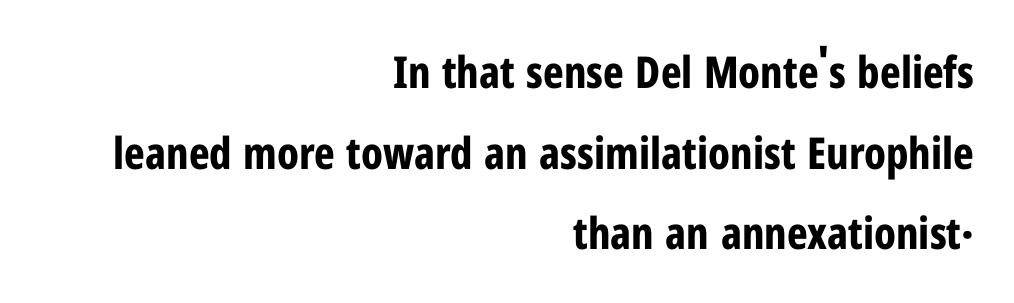
Q: Is the text bold? A: Yes.
Q: Is the text italic (slanted)? A: No, it is upright.
Q: Is the typeface a serif or a sans-serif typeface? A: Sans-serif.
Q: Is the text underlined? A: No.
Q: How is the paragraph aligned? A: Right-aligned.
Q: Is the spacing between letters normal or unusually wide? A: Normal.
Q: Width (condensed, normal, or wide)? A: Condensed.
Q: Stroke contrast? A: Low.
Q: x-height? A: Medium.
Q: Monospaced? A: No.
